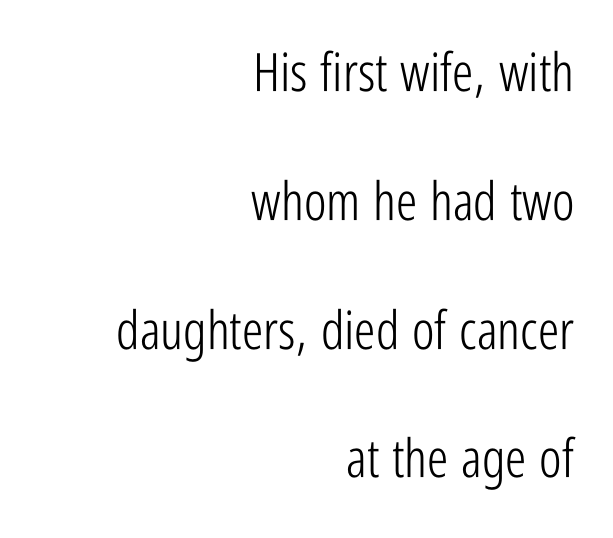
The image shows 53 px light, condensed sans-serif type, upright; set right-aligned, loose line spacing (2.43x), normal letter spacing, not underlined; low stroke contrast and a medium x-height.
